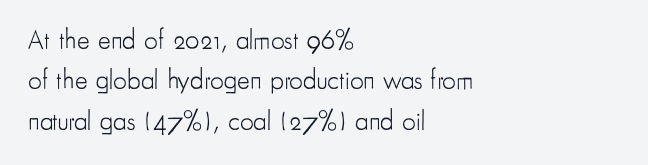
The image shows 27 px text type, upright; set left-aligned, normal line spacing (1.5x), normal letter spacing, not underlined.
